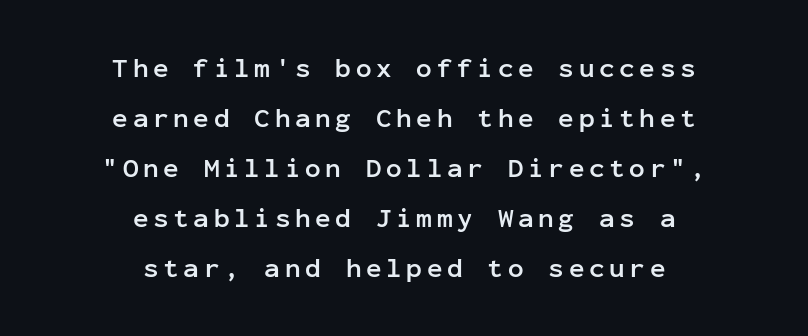
{"italic": "no", "bold": "yes", "underline": "no", "align": "center", "line_spacing": "loose", "line_spacing_ratio": 1.92, "glyph_px": 26}
